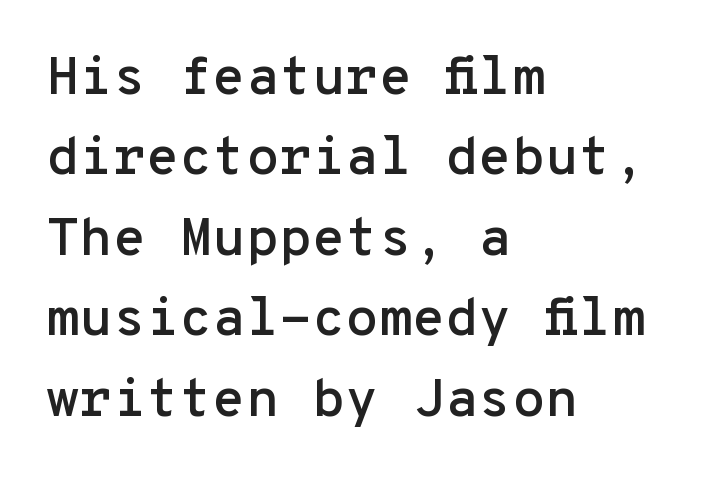
The image shows 54 px sans-serif type, upright, monospaced; set left-aligned, normal line spacing (1.49x), normal letter spacing, not underlined; low stroke contrast and a medium x-height.
